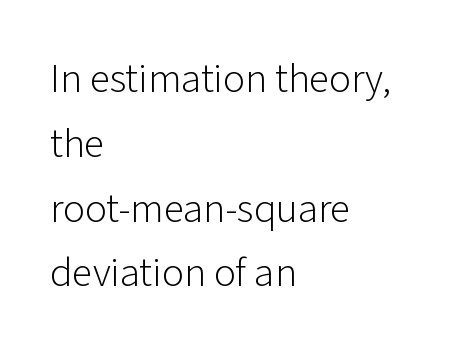
The image shows 41 px light sans-serif type, upright; set left-aligned, normal line spacing (1.58x), normal letter spacing, not underlined; low stroke contrast and a medium x-height.
